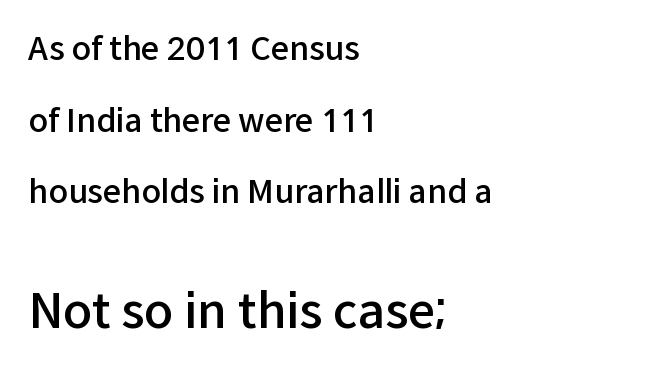
The leading is generous, giving the passage an open texture. The characters display no serif detailing; their extremities are plain. Words appear dense and cohesive because spacing is normal. Words float on clear page, feet unadorned. Think of a printed novel: that variable character pitch is what you see here. The specimen reads as upright at a glance.
